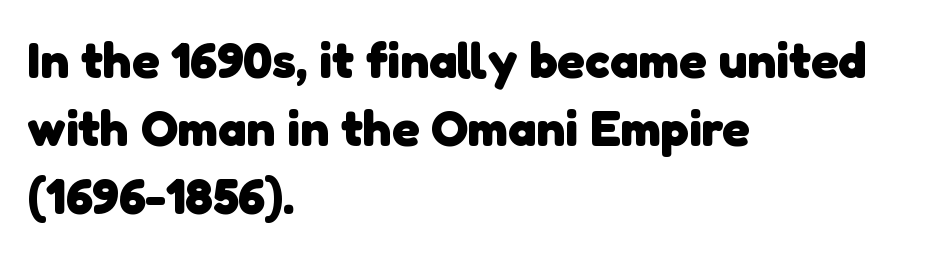
Q: Is the text bold? A: Yes.
Q: Is the typeface a serif or a sans-serif typeface? A: Sans-serif.
Q: Is the text underlined? A: No.
Q: How is the paragraph aligned? A: Left-aligned.
Q: Is the spacing between letters normal or unusually wide? A: Normal.
Q: Is the spacing between lines tight, normal or loose? A: Normal.
Q: Width (condensed, normal, or wide)? A: Normal.
Q: Stroke contrast? A: Low.
Q: x-height? A: Medium.
Q: Monospaced? A: No.
